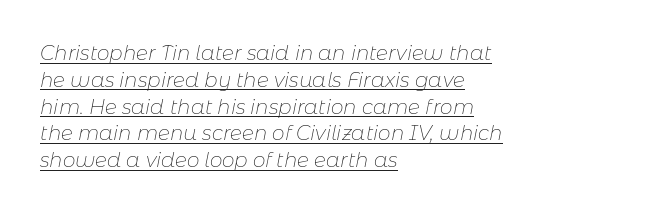
{"italic": "yes", "lean": "right", "slant_degrees": 11, "bold": "no", "underline": "yes", "align": "left", "line_spacing": "normal", "line_spacing_ratio": 1.34, "letter_spacing": "normal", "letter_spacing_em": 0.0, "glyph_px": 20}
